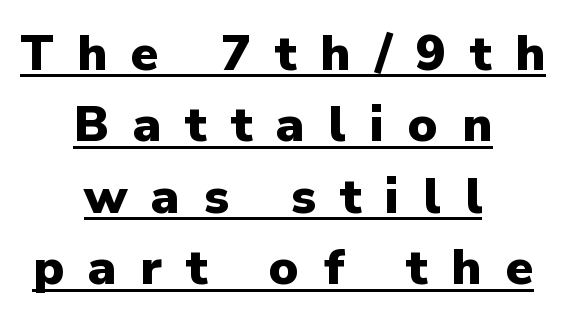
{"serif": "no", "italic": "no", "bold": "yes", "weight": "heavy", "width": "normal", "stroke_contrast": "low", "x_height": "medium", "monospaced": "no", "underline": "yes", "align": "center", "line_spacing": "normal", "line_spacing_ratio": 1.43, "letter_spacing": "wide", "letter_spacing_em": 0.48, "glyph_px": 50}
